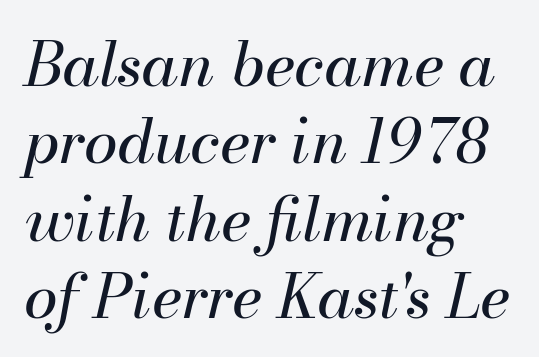
Looking at the ascenders, they clearly lean. The rendering uses natural spacing where letterforms have individual widths. This block has exactly the height ordinary leading produces. The passage is arranged the way most books set body copy — flush left. Anything drawn beneath the words? Only blank space. The letters look calm and open, with moderate or lighter stems.
